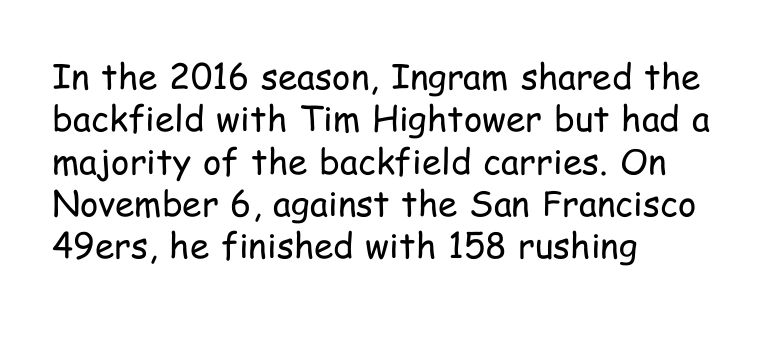
Q: Is the text bold? A: No.
Q: Is the text italic (slanted)? A: No, it is upright.
Q: Is the typeface a serif or a sans-serif typeface? A: Sans-serif.
Q: Is the text underlined? A: No.
Q: How is the paragraph aligned? A: Left-aligned.
Q: Is the spacing between letters normal or unusually wide? A: Normal.
Q: Width (condensed, normal, or wide)? A: Condensed.
Q: Stroke contrast? A: Low.
Q: x-height? A: Medium.
Q: Monospaced? A: No.
